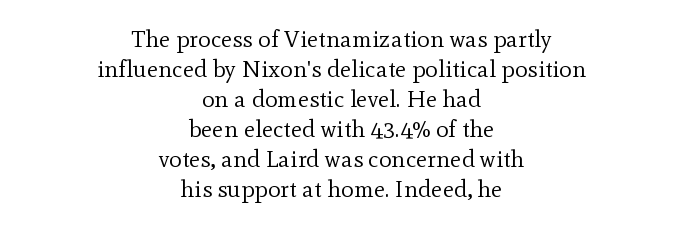
The area under the type is left untouched. The whitespace from short lines is split evenly between both sides. Horizontal bands of white between lines are of average thickness. The face used here is rendered with its standard letterfit. Is there any slant? The stems are plumb. The passage shown is not bold in any degree.
